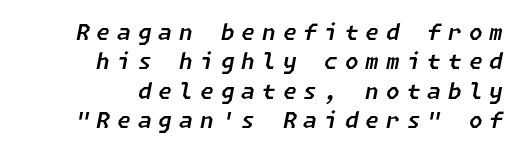
{"italic": "yes", "lean": "right", "slant_degrees": 11, "underline": "no", "align": "right", "line_spacing": "normal", "line_spacing_ratio": 1.33, "letter_spacing": "wide", "letter_spacing_em": 0.32, "glyph_px": 22}
